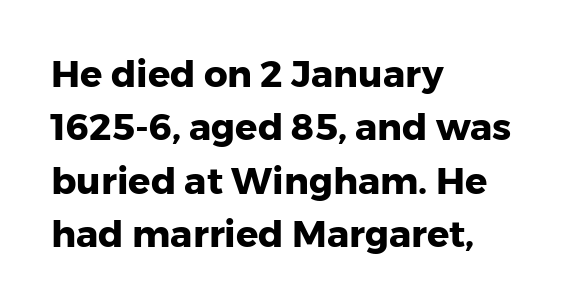
Q: Is the text bold? A: Yes.
Q: Is the text italic (slanted)? A: No, it is upright.
Q: Is the typeface a serif or a sans-serif typeface? A: Sans-serif.
Q: Is the text underlined? A: No.
Q: How is the paragraph aligned? A: Left-aligned.
Q: Is the spacing between letters normal or unusually wide? A: Normal.
Q: Is the spacing between lines tight, normal or loose? A: Normal.
Q: Width (condensed, normal, or wide)? A: Normal.
Q: Stroke contrast? A: Low.
Q: x-height? A: Medium.
Q: Monospaced? A: No.
